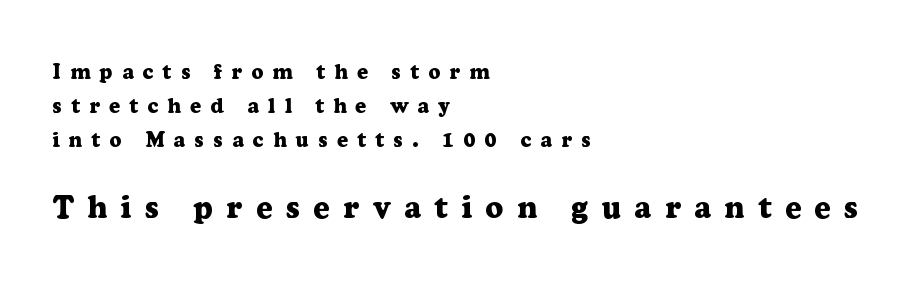
Q: Is the text bold? A: Yes.
Q: Is the text italic (slanted)? A: No, it is upright.
Q: Is the typeface a serif or a sans-serif typeface? A: Serif.
Q: Is the text underlined? A: No.
Q: How is the paragraph aligned? A: Left-aligned.
Q: Is the spacing between letters normal or unusually wide? A: Unusually wide.
Q: Is the spacing between lines tight, normal or loose? A: Normal.
Q: Which block of text is set in a larger size, the first (top) or the second (bottom)? A: The second (bottom) one.
Q: Width (condensed, normal, or wide)? A: Normal.
Q: Stroke contrast? A: Low.
Q: x-height? A: Medium.
Q: Monospaced? A: No.
